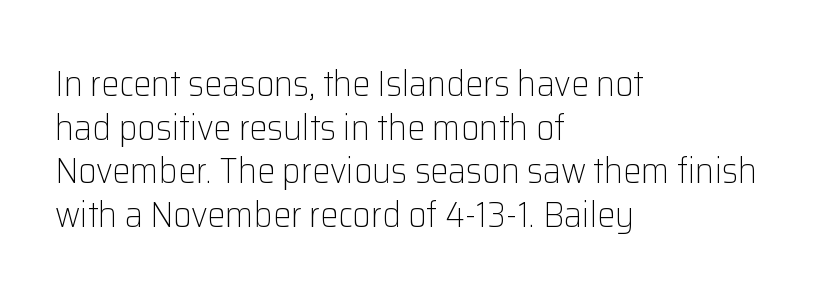
{"serif": "no", "italic": "no", "bold": "no", "weight": "light", "width": "normal", "stroke_contrast": "low", "x_height": "medium", "monospaced": "no", "underline": "no", "align": "left", "line_spacing_ratio": 1.21, "letter_spacing": "normal", "letter_spacing_em": 0.0, "glyph_px": 36}
